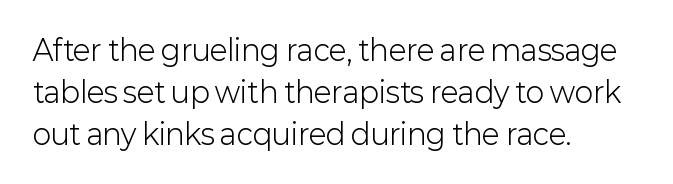
{"serif": "no", "italic": "no", "bold": "no", "weight": "light", "width": "normal", "stroke_contrast": "low", "x_height": "medium", "monospaced": "no", "underline": "no", "align": "left", "line_spacing": "normal", "line_spacing_ratio": 1.5, "letter_spacing": "normal", "letter_spacing_em": 0.0, "glyph_px": 28}
